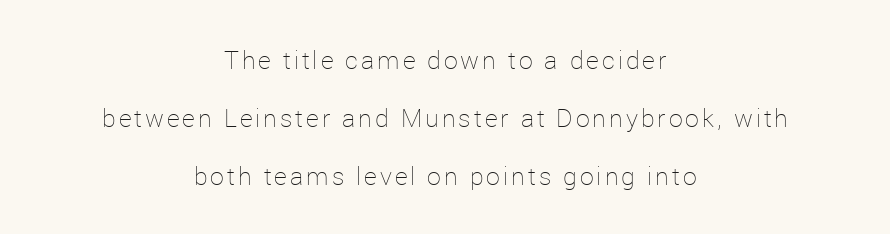
Q: Is the text bold? A: No.
Q: Is the text italic (slanted)? A: No, it is upright.
Q: Is the text underlined? A: No.
Q: How is the paragraph aligned? A: Centered.
Q: Is the spacing between lines tight, normal or loose? A: Loose.
